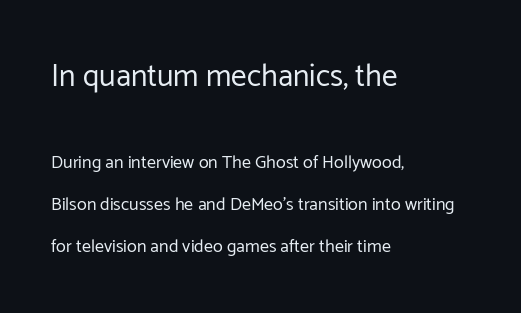
The image shows 31 px regular-weight sans-serif type, upright; set left-aligned, loose line spacing (2.33x), normal letter spacing, not underlined; the first (top) block is 1.72x larger; low stroke contrast and a medium x-height.
